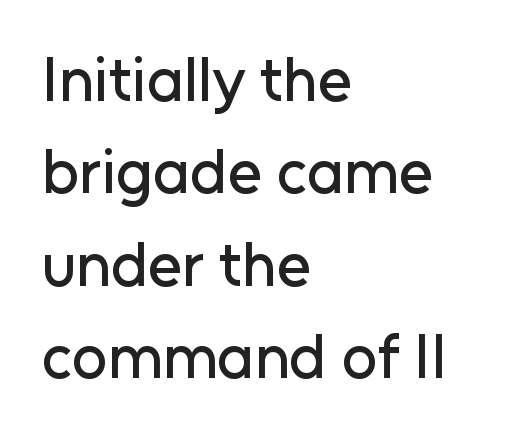
Does extra space separate the letters? No, they use regular spacing. A typesetter would call this proportional, since set widths differ per character. Where is the straight margin? On the left. How would I describe the line gaps? Plain and ordinary. Typographically, this falls in the sans-serif category.
